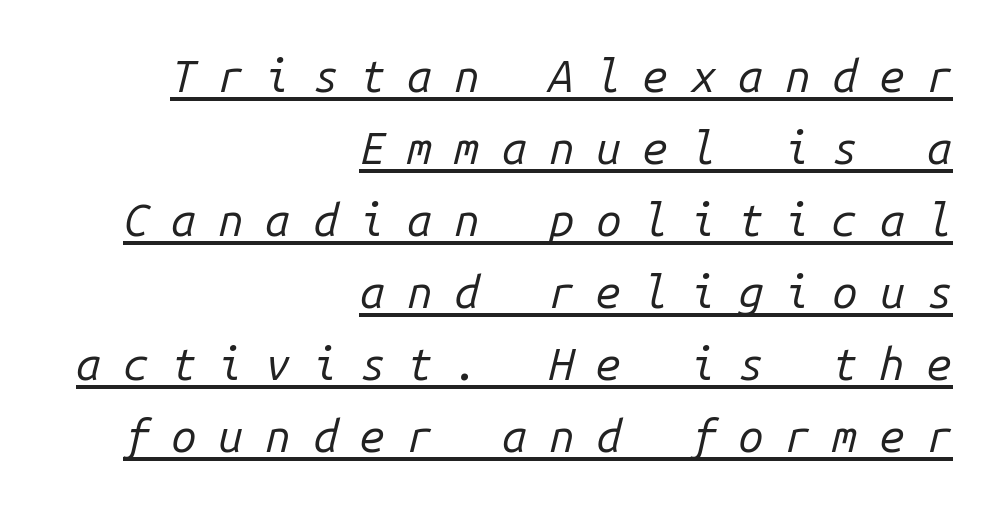
Q: Is the text bold? A: No.
Q: Is the text italic (slanted)? A: Yes, it leans right by about 14 degrees.
Q: Is the text underlined? A: Yes.
Q: How is the paragraph aligned? A: Right-aligned.
Q: Is the spacing between letters normal or unusually wide? A: Unusually wide.
Q: Is the spacing between lines tight, normal or loose? A: Normal.
Q: Width (condensed, normal, or wide)? A: Normal.
Q: Stroke contrast? A: Low.
Q: x-height? A: Medium.
Q: Monospaced? A: Yes.
